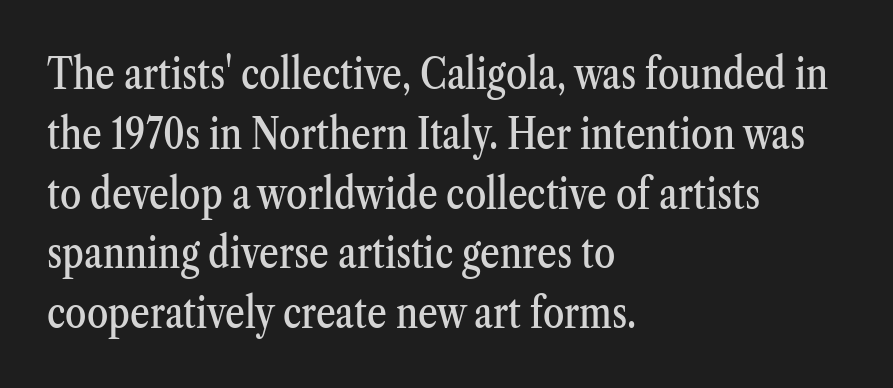
Q: Is the text italic (slanted)? A: No, it is upright.
Q: Is the typeface a serif or a sans-serif typeface? A: Serif.
Q: Is the text underlined? A: No.
Q: How is the paragraph aligned? A: Left-aligned.
Q: Is the spacing between letters normal or unusually wide? A: Normal.
Q: Is the spacing between lines tight, normal or loose? A: Normal.
Q: Width (condensed, normal, or wide)? A: Condensed.
Q: Stroke contrast? A: Medium.
Q: x-height? A: Medium.
Q: Monospaced? A: No.
